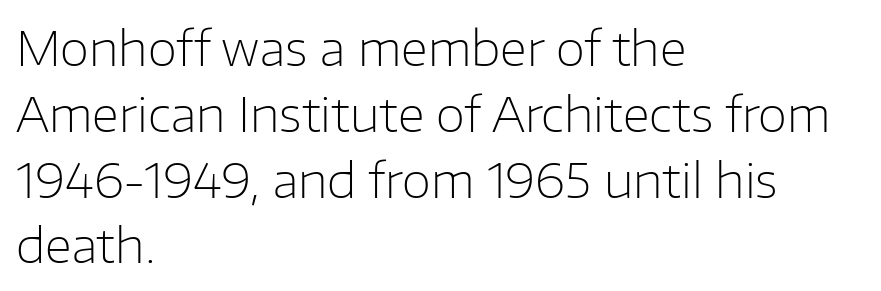
Line beginnings align vertically; line endings do not. The passage shown has conventional tracking throughout. Font category for this specimen: sans-serif. The typography opts for an upright posture over an oblique one.
